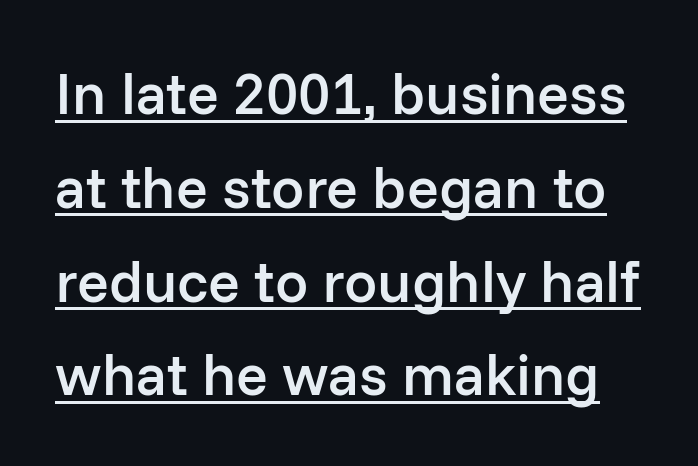
The image shows 59 px semibold sans-serif type, upright; set normal line spacing (1.59x), normal letter spacing, underlined; low stroke contrast and a medium x-height.
